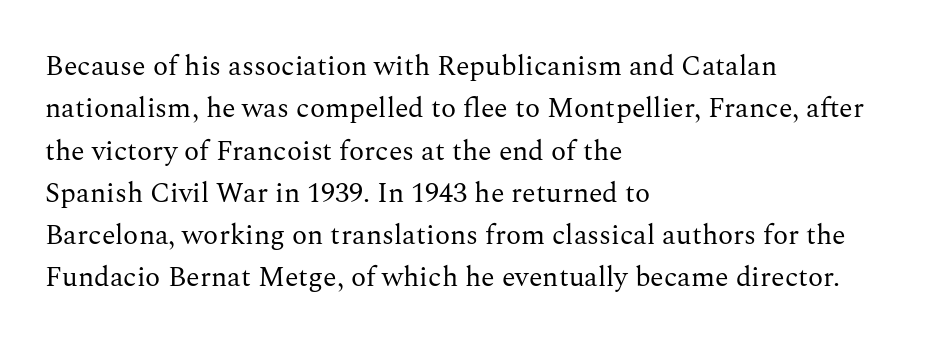
The image shows 28 px regular-weight serif type, upright; set left-aligned, normal line spacing (1.51x), normal letter spacing, not underlined; medium stroke contrast and a medium x-height.
